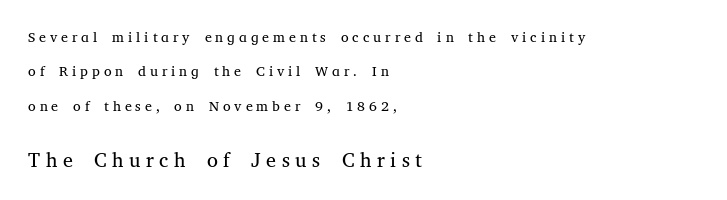
Display-style spreading of the glyphs; the letterfit is very open. Each new line begins a long way beneath the previous one. The letterforms sit at book weight or below. Unmarked baselines from the first word to the last. Italic? Not at all — the glyphs are vertical.
